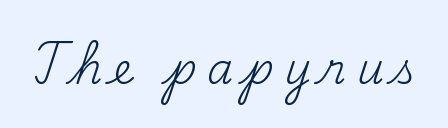
Are there feet on the stems? There are — it's a serif. Spacing verdict: proportional, widths tailored to each character. Words float on clear page, feet unadorned. Is this a heavy cut? Hardly; it is regular or lighter.
